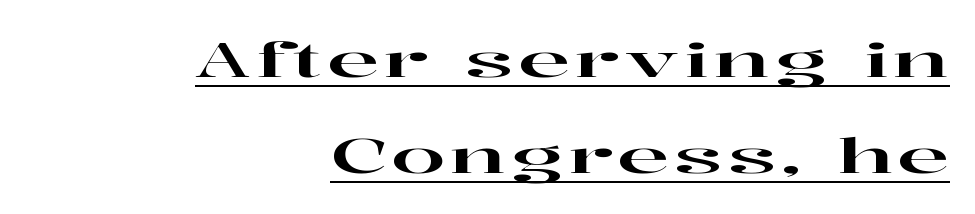
A typesetter would call this proportional, since set widths differ per character. A typesetter would call this leading open, well beyond the default. A typographer would call this underscored text. The type sits square on the baseline with zero lean.
